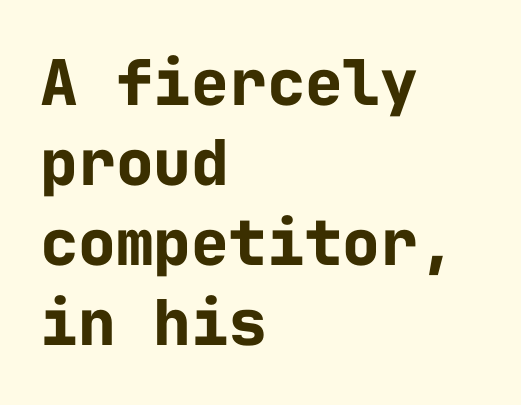
The setting favours the left margin, as ordinary paragraphs usually do. Posture: upright roman. No word sits above an underline. How heavy is the stroke? Heavy — this is a bold. Is this a sans? Yes — the strokes have no serifs. Spacing verdict: monospaced, one width for all characters.
